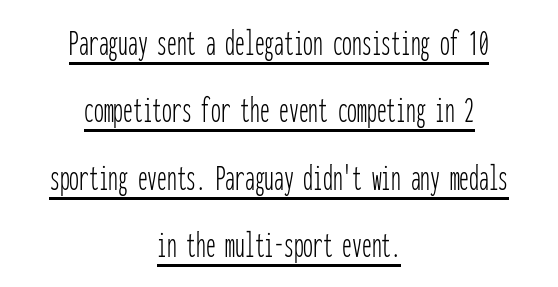
Q: Is the text bold? A: No.
Q: Is the text italic (slanted)? A: No, it is upright.
Q: Is the typeface a serif or a sans-serif typeface? A: Sans-serif.
Q: Is the text underlined? A: Yes.
Q: How is the paragraph aligned? A: Centered.
Q: Is the spacing between letters normal or unusually wide? A: Normal.
Q: Width (condensed, normal, or wide)? A: Condensed.
Q: Stroke contrast? A: Low.
Q: x-height? A: Medium.
Q: Monospaced? A: Yes.
